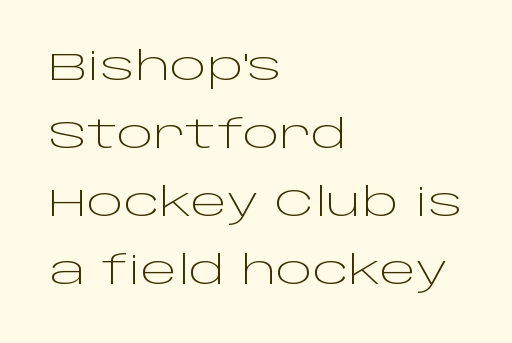
The image shows 39 px light, wide sans-serif type, upright; set left-aligned, line spacing 1.74x, normal letter spacing, not underlined; low stroke contrast and a large x-height.
